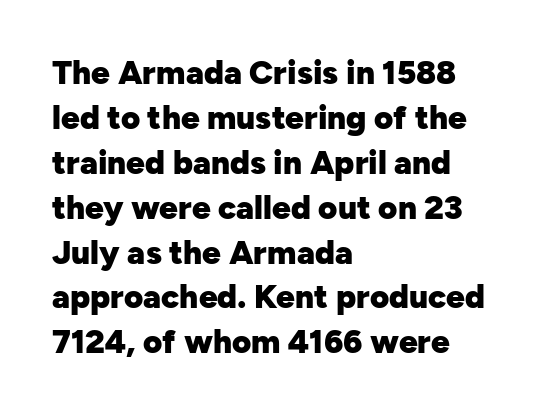
Q: Is the text bold? A: Yes.
Q: Is the text italic (slanted)? A: No, it is upright.
Q: Is the typeface a serif or a sans-serif typeface? A: Sans-serif.
Q: Is the text underlined? A: No.
Q: How is the paragraph aligned? A: Left-aligned.
Q: Is the spacing between letters normal or unusually wide? A: Normal.
Q: Is the spacing between lines tight, normal or loose? A: Normal.
Q: Width (condensed, normal, or wide)? A: Normal.
Q: Stroke contrast? A: Low.
Q: x-height? A: Medium.
Q: Monospaced? A: No.
